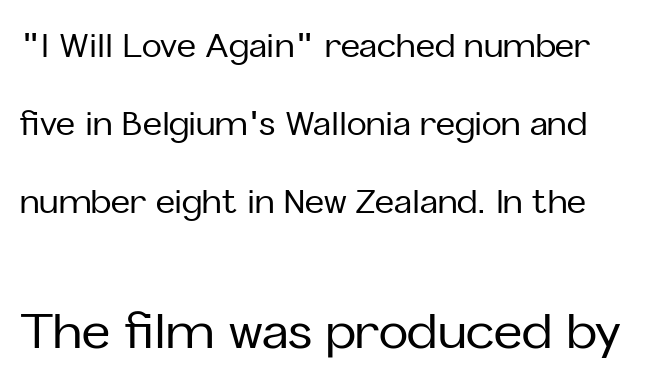
The image shows 49 px sans-serif type, upright; set loose line spacing (2.36x), normal letter spacing, not underlined; the second (bottom) block is 1.48x larger; low stroke contrast and a medium x-height.
